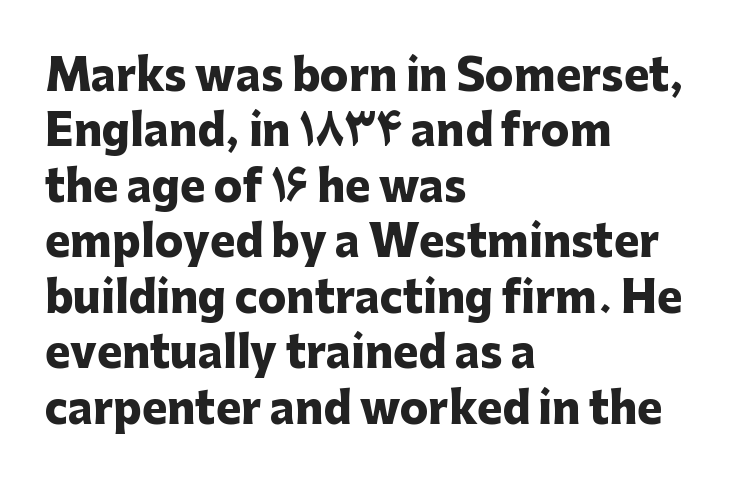
Q: Is the text bold? A: Yes.
Q: Is the text italic (slanted)? A: No, it is upright.
Q: Is the typeface a serif or a sans-serif typeface? A: Sans-serif.
Q: Is the text underlined? A: No.
Q: How is the paragraph aligned? A: Left-aligned.
Q: Is the spacing between letters normal or unusually wide? A: Normal.
Q: Is the spacing between lines tight, normal or loose? A: Normal.
Q: Width (condensed, normal, or wide)? A: Normal.
Q: Stroke contrast? A: Low.
Q: x-height? A: Medium.
Q: Monospaced? A: No.
